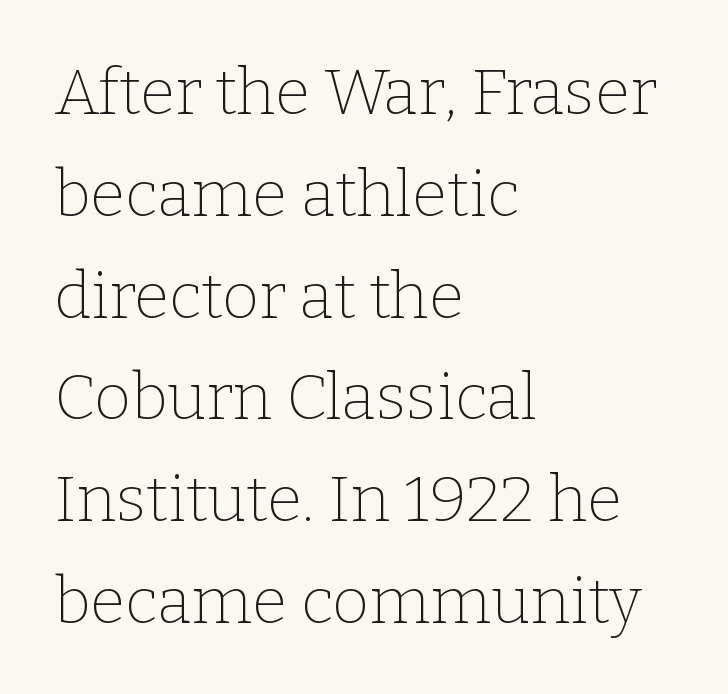
{"serif": "yes", "italic": "no", "bold": "no", "weight": "thin", "width": "normal", "stroke_contrast": "low", "x_height": "medium", "monospaced": "no", "underline": "no", "align": "left", "line_spacing": "normal", "line_spacing_ratio": 1.59, "letter_spacing": "normal", "letter_spacing_em": 0.0, "glyph_px": 64}
